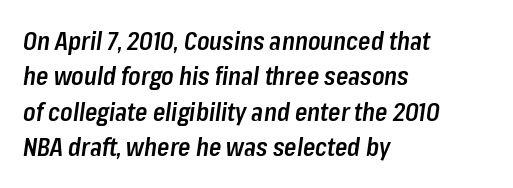
{"italic": "yes", "lean": "right", "slant_degrees": 8, "bold": "semi", "underline": "no", "align": "left", "line_spacing": "normal", "line_spacing_ratio": 1.42, "letter_spacing": "normal", "letter_spacing_em": 0.0, "glyph_px": 25}
